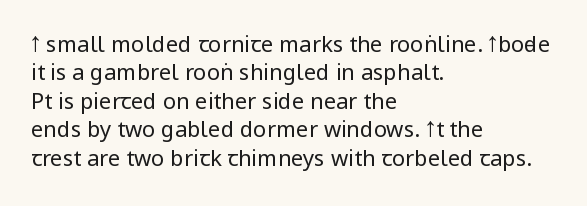
{"italic": "no", "bold": "no", "underline": "no", "align": "left", "line_spacing": "normal", "line_spacing_ratio": 1.29, "letter_spacing": "normal", "letter_spacing_em": 0.0, "glyph_px": 22}
